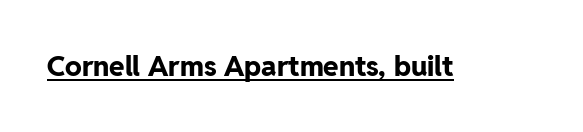
Q: Is the text bold? A: Yes.
Q: Is the text italic (slanted)? A: No, it is upright.
Q: Is the typeface a serif or a sans-serif typeface? A: Sans-serif.
Q: Is the text underlined? A: Yes.
Q: Is the spacing between letters normal or unusually wide? A: Normal.
Q: Width (condensed, normal, or wide)? A: Normal.
Q: Stroke contrast? A: Low.
Q: x-height? A: Medium.
Q: Monospaced? A: No.
